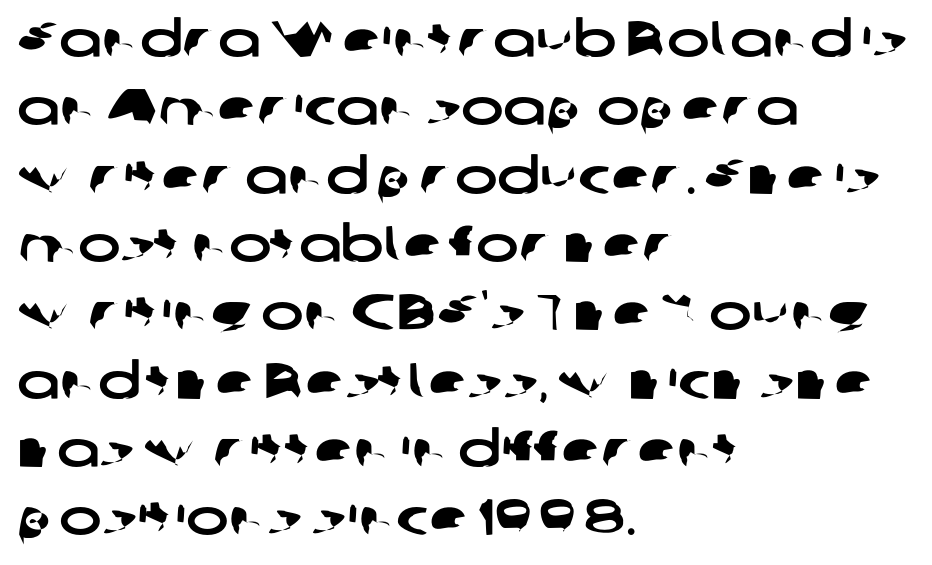
The image shows 51 px wide sans-serif type; set left-aligned, normal line spacing (1.34x), normal letter spacing, not underlined; low stroke contrast and a medium x-height.
